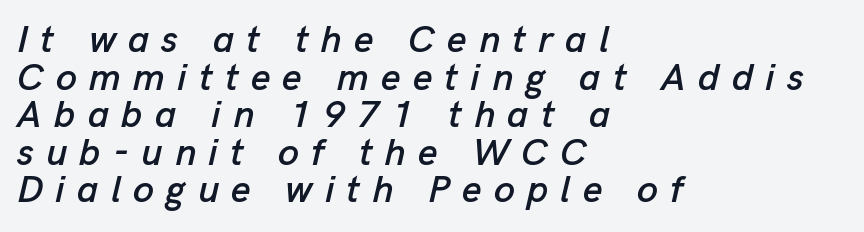
Q: Is the text italic (slanted)? A: Yes, it leans right by about 13 degrees.
Q: Is the text underlined? A: No.
Q: How is the paragraph aligned? A: Left-aligned.
Q: Is the spacing between letters normal or unusually wide? A: Unusually wide.
Q: Is the spacing between lines tight, normal or loose? A: Tight.
Q: Width (condensed, normal, or wide)? A: Normal.
Q: Stroke contrast? A: Low.
Q: x-height? A: Medium.
Q: Monospaced? A: No.
